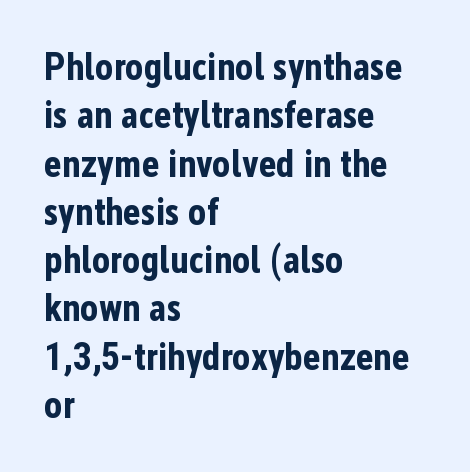
{"serif": "no", "italic": "no", "bold": "yes", "weight": "bold", "width": "condensed", "stroke_contrast": "low", "x_height": "medium", "monospaced": "no", "underline": "no", "align": "left", "line_spacing": "normal", "line_spacing_ratio": 1.27, "letter_spacing": "normal", "letter_spacing_em": 0.0, "glyph_px": 38}
